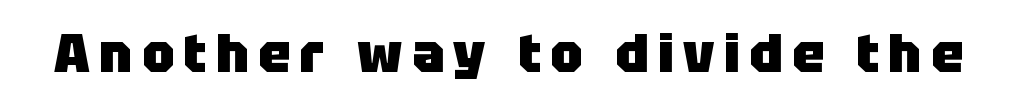
Q: Is the text bold? A: Yes.
Q: Is the text italic (slanted)? A: No, it is upright.
Q: Is the typeface a serif or a sans-serif typeface? A: Sans-serif.
Q: Is the text underlined? A: No.
Q: Width (condensed, normal, or wide)? A: Normal.
Q: Stroke contrast? A: Low.
Q: x-height? A: Large.
Q: Monospaced? A: No.
